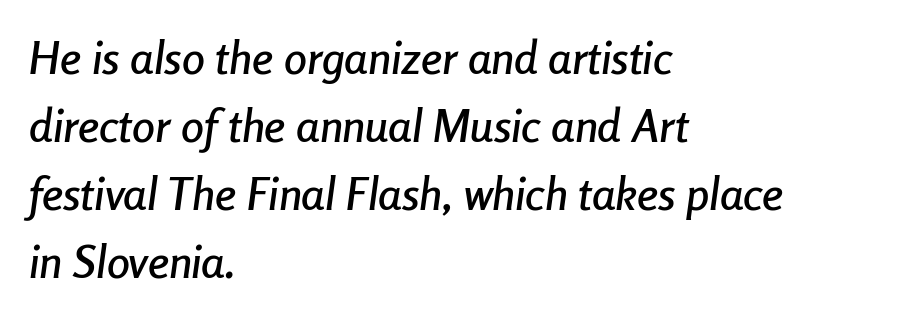
{"italic": "yes", "lean": "right", "slant_degrees": 8, "width": "condensed", "stroke_contrast": "low", "x_height": "medium", "monospaced": "no", "underline": "no", "align": "left", "line_spacing": "normal", "line_spacing_ratio": 1.48, "letter_spacing": "normal", "letter_spacing_em": 0.0, "glyph_px": 46}
